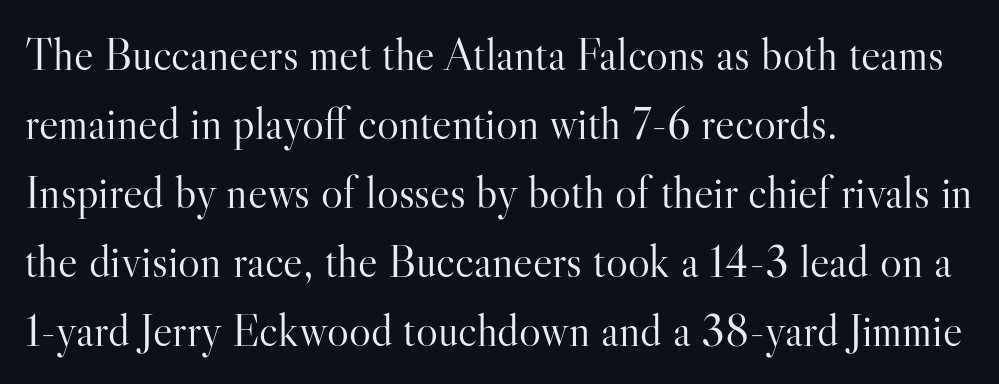
The image shows 46 px light serif type, upright; set left-aligned, normal line spacing (1.5x), normal letter spacing, not underlined; high stroke contrast and a small x-height.
